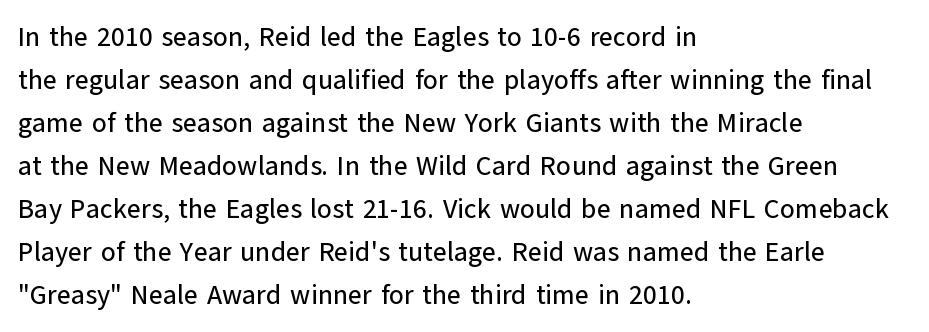
Notice how descenders clear the ascenders below comfortably — that's standard leading. Rendered with straight, roman letterforms. These lines keep a tight, regular rhythm from letter to letter. Only glyphs here, with clear space below each row. Line beginnings align vertically; line endings do not.
